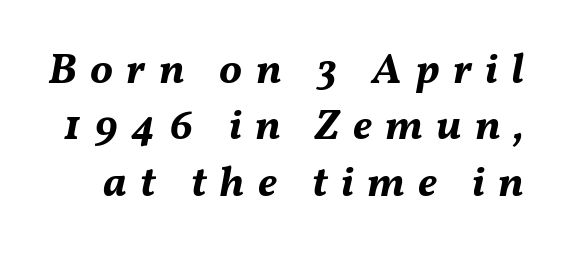
The face used here has the dense, thick strokes of a bold. Is the letter spacing exaggerated? Yes — the characters are pushed far apart. Would a proofreader flag this as italicized? Yes. Quick note: interline space is typical.
